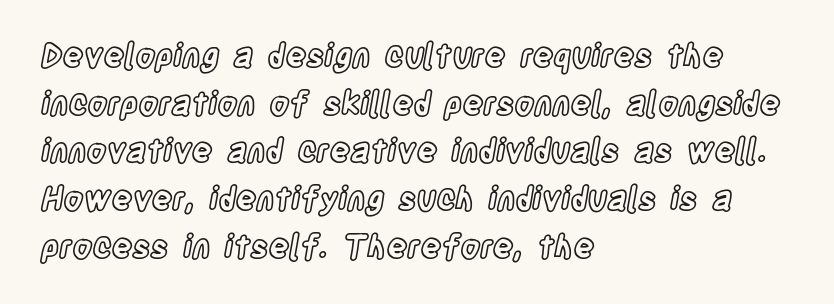
The image shows 32 px condensed type; set left-aligned, normal line spacing (1.49x), normal letter spacing, not underlined; a large x-height.
